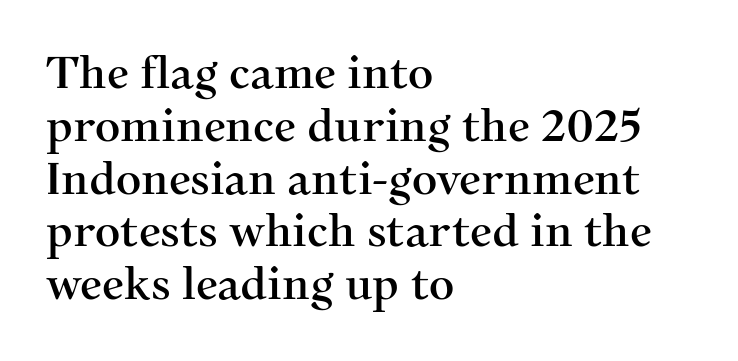
The image shows 44 px serif type, upright; set left-aligned, line spacing 1.2x, normal letter spacing, not underlined; medium stroke contrast and a medium x-height.
